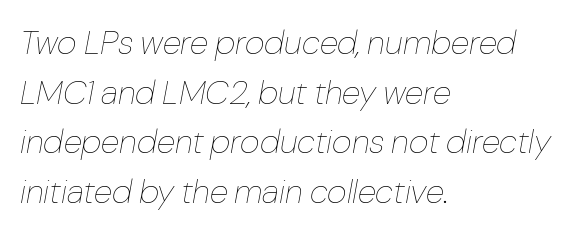
Emphasis-style slanted type is in use. The letters advance in unequal steps, a hallmark of proportional type. Unmarked baselines from the first word to the last. The rendering uses a moderate line-height, typical for paragraphs. Each stroke keeps to a modest, everyday thickness or less. The letterforms sit shoulder to shoulder at normal distance.
